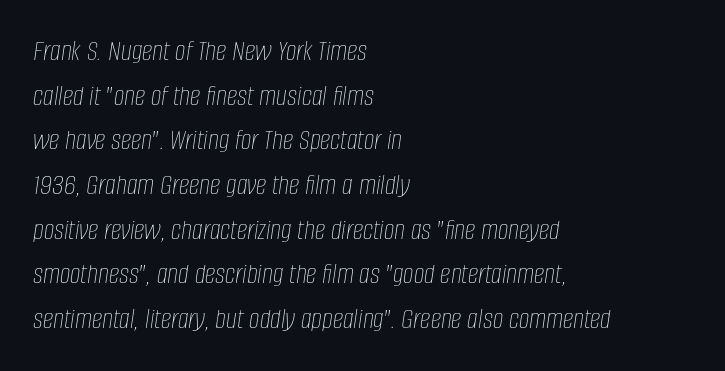
Q: Is the text bold? A: No.
Q: Is the text italic (slanted)? A: Yes, it leans right by about 8 degrees.
Q: Is the text underlined? A: No.
Q: How is the paragraph aligned? A: Left-aligned.
Q: Is the spacing between letters normal or unusually wide? A: Normal.
Q: Is the spacing between lines tight, normal or loose? A: Normal.
Q: Width (condensed, normal, or wide)? A: Condensed.
Q: Stroke contrast? A: Low.
Q: x-height? A: Large.
Q: Monospaced? A: No.
